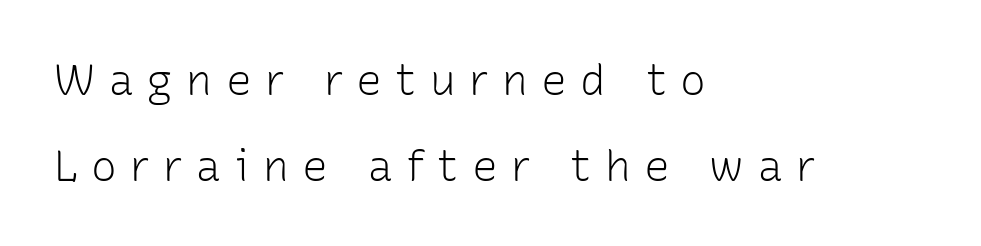
{"serif": "no", "italic": "no", "bold": "no", "weight": "light", "width": "normal", "stroke_contrast": "low", "x_height": "medium", "monospaced": "no", "underline": "no", "align": "left", "line_spacing": "loose", "line_spacing_ratio": 1.99, "letter_spacing": "wide", "letter_spacing_em": 0.31, "glyph_px": 43}
